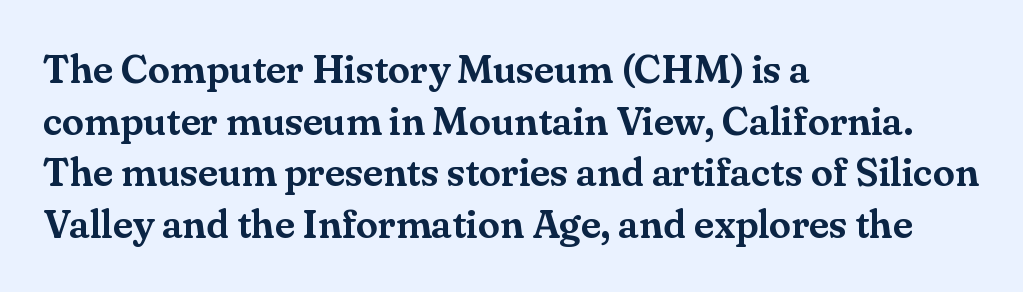
Q: Is the text italic (slanted)? A: No, it is upright.
Q: Is the typeface a serif or a sans-serif typeface? A: Serif.
Q: Is the text underlined? A: No.
Q: How is the paragraph aligned? A: Left-aligned.
Q: Is the spacing between letters normal or unusually wide? A: Normal.
Q: Is the spacing between lines tight, normal or loose? A: Normal.
Q: Width (condensed, normal, or wide)? A: Normal.
Q: Stroke contrast? A: Medium.
Q: x-height? A: Small.
Q: Monospaced? A: No.
